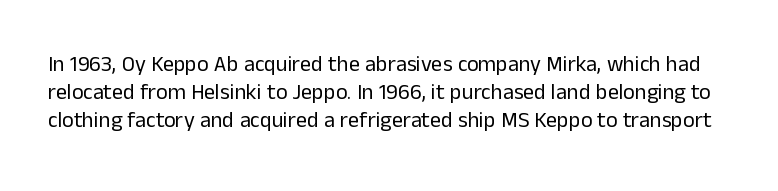
The passage shown is not bold in any degree. Italic? Not at all — the glyphs are vertical. A typesetter would call this leading conventional body-copy spacing. A clean baseline with only descenders dipping below it. Nobody touched the tracking dial on this one.
